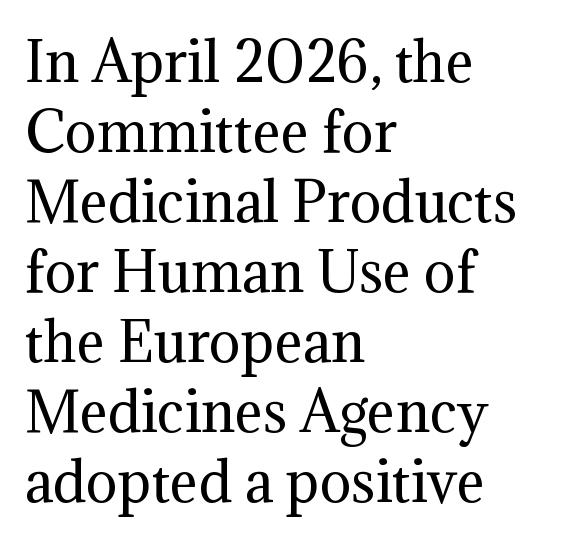
The image shows 53 px regular-weight serif type, upright; set left-aligned, normal line spacing (1.32x), normal letter spacing, not underlined; medium stroke contrast and a medium x-height.
